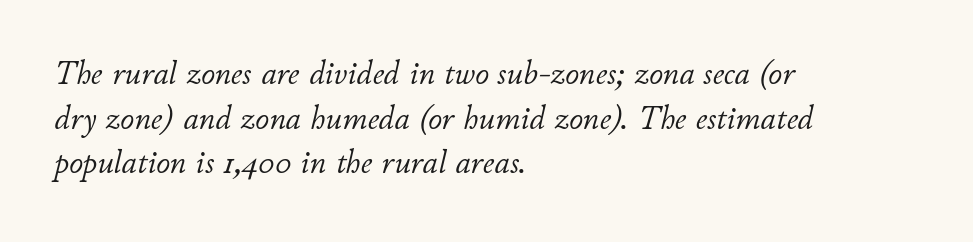
{"italic": "yes", "lean": "right", "slant_degrees": 11, "bold": "no", "weight": "light", "width": "normal", "stroke_contrast": "low", "x_height": "small", "monospaced": "no", "underline": "no", "align": "left", "line_spacing": "normal", "line_spacing_ratio": 1.31, "letter_spacing": "normal", "letter_spacing_em": 0.0, "glyph_px": 34}
